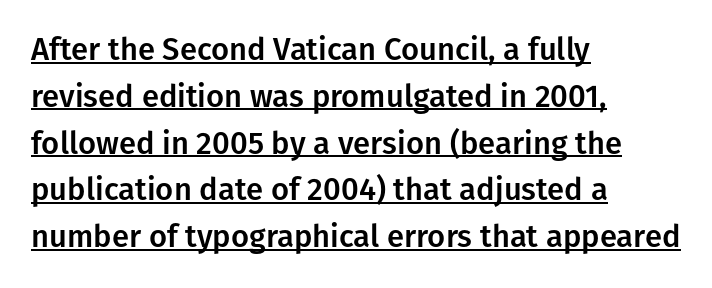
Q: Is the text italic (slanted)? A: No, it is upright.
Q: Is the typeface a serif or a sans-serif typeface? A: Sans-serif.
Q: Is the text underlined? A: Yes.
Q: How is the paragraph aligned? A: Left-aligned.
Q: Is the spacing between letters normal or unusually wide? A: Normal.
Q: Is the spacing between lines tight, normal or loose? A: Normal.
Q: Width (condensed, normal, or wide)? A: Normal.
Q: Stroke contrast? A: Low.
Q: x-height? A: Medium.
Q: Monospaced? A: No.
